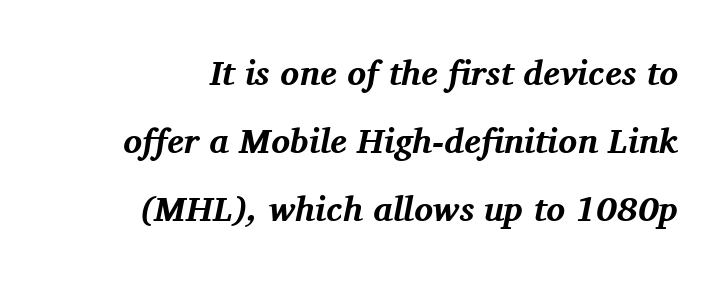
{"serif": "yes", "italic": "yes", "lean": "right", "slant_degrees": 11, "bold": "yes", "weight": "bold", "width": "normal", "stroke_contrast": "medium", "x_height": "medium", "monospaced": "no", "underline": "no", "align": "right", "line_spacing": "loose", "line_spacing_ratio": 1.95, "letter_spacing": "normal", "letter_spacing_em": 0.0, "glyph_px": 35}
